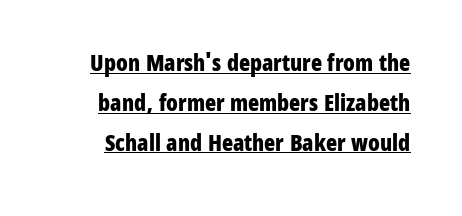
The sample's only ornament is a line tracing under the words. What stands out about the letter spacing? Nothing — it is the standard amount. The lettering holds an erect, upright posture throughout. This is heavy type, rendered in bold.
